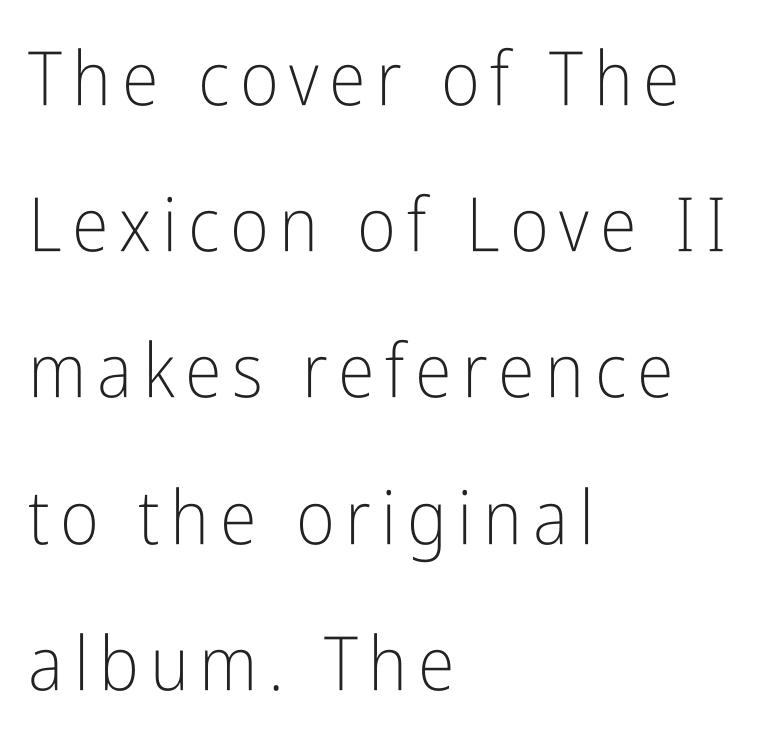
The image shows 75 px light, condensed sans-serif type, upright; set left-aligned, loose line spacing (1.95x), not underlined; low stroke contrast and a medium x-height.
